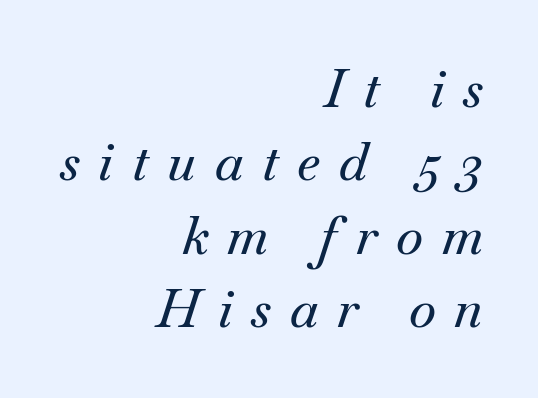
{"serif": "yes", "italic": "yes", "lean": "right", "slant_degrees": 18, "width": "normal", "stroke_contrast": "medium", "x_height": "small", "monospaced": "no", "underline": "no", "align": "right", "line_spacing": "normal", "line_spacing_ratio": 1.41, "letter_spacing": "wide", "letter_spacing_em": 0.36, "glyph_px": 52}
